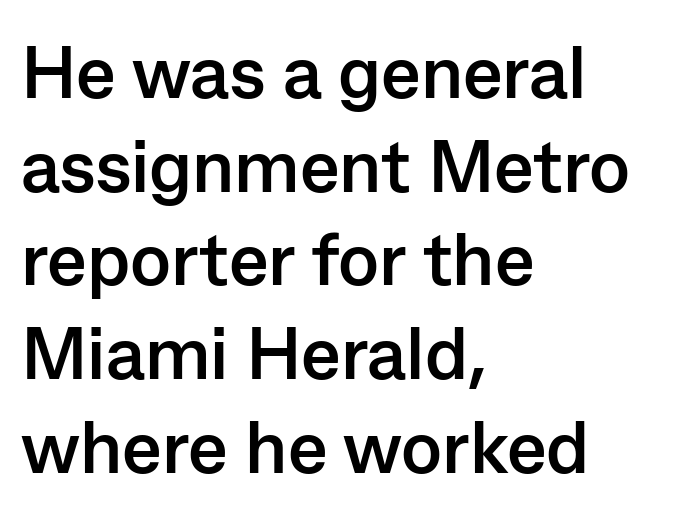
The glyphs have the mass of a bold cut. The rag falls on the right side of this text block. Every character sits straight up, as roman type does. A typesetter would call this zero additional tracking. Serifs: no, the terminals of the letterforms are clean.
